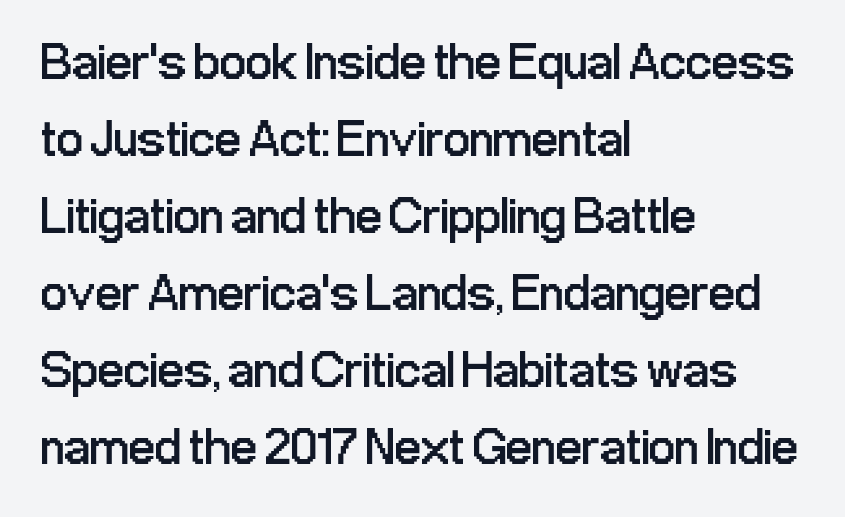
Q: Is the text bold? A: No.
Q: Is the text italic (slanted)? A: No, it is upright.
Q: Is the typeface a serif or a sans-serif typeface? A: Sans-serif.
Q: Is the text underlined? A: No.
Q: How is the paragraph aligned? A: Left-aligned.
Q: Is the spacing between letters normal or unusually wide? A: Normal.
Q: Is the spacing between lines tight, normal or loose? A: Normal.
Q: Width (condensed, normal, or wide)? A: Condensed.
Q: Stroke contrast? A: Low.
Q: x-height? A: Medium.
Q: Monospaced? A: No.
